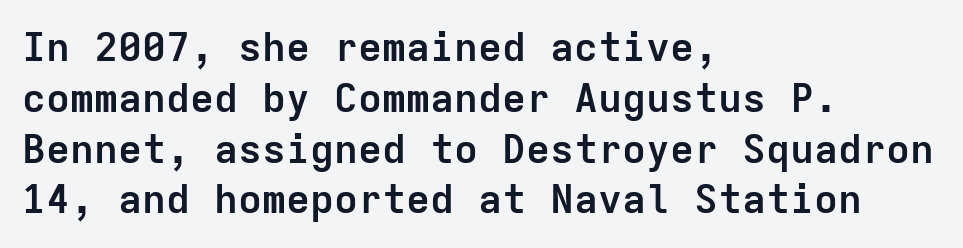
{"serif": "no", "italic": "no", "bold": "yes", "weight": "semibold", "width": "normal", "stroke_contrast": "low", "x_height": "medium", "monospaced": "yes", "underline": "no", "align": "left", "line_spacing": "normal", "line_spacing_ratio": 1.27, "letter_spacing": "normal", "letter_spacing_em": 0.0, "glyph_px": 40}
